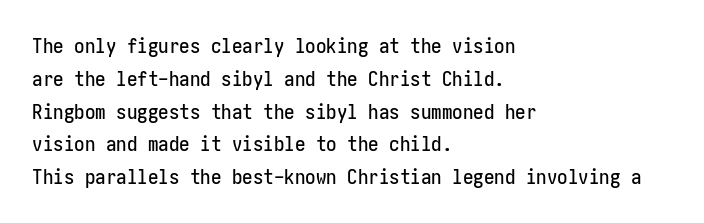
{"italic": "no", "underline": "no", "align": "left", "line_spacing": "normal", "line_spacing_ratio": 1.56, "letter_spacing": "normal", "letter_spacing_em": 0.0, "glyph_px": 21}
